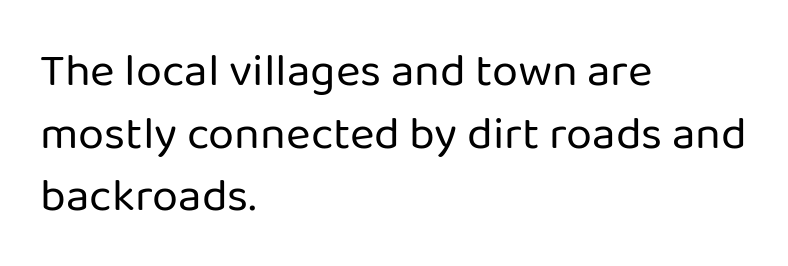
Q: Is the text bold? A: No.
Q: Is the text italic (slanted)? A: No, it is upright.
Q: Is the typeface a serif or a sans-serif typeface? A: Sans-serif.
Q: Is the text underlined? A: No.
Q: How is the paragraph aligned? A: Left-aligned.
Q: Is the spacing between letters normal or unusually wide? A: Normal.
Q: Is the spacing between lines tight, normal or loose? A: Normal.
Q: Width (condensed, normal, or wide)? A: Normal.
Q: Stroke contrast? A: Low.
Q: x-height? A: Medium.
Q: Monospaced? A: No.
